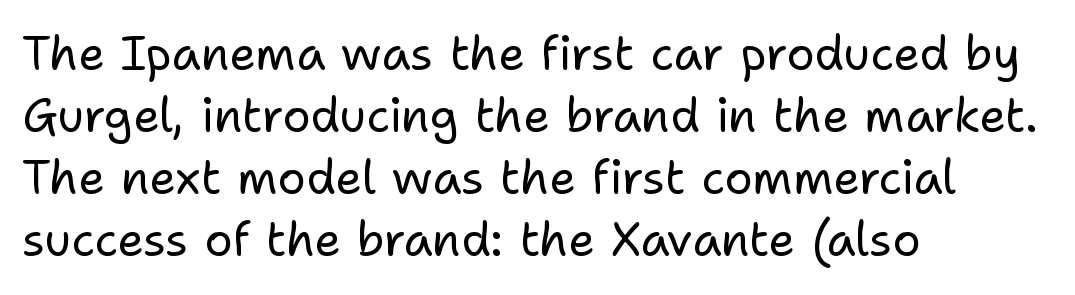
The image shows 47 px regular-weight sans-serif type, upright; set left-aligned, normal line spacing (1.32x), normal letter spacing, not underlined; low stroke contrast and a medium x-height.
